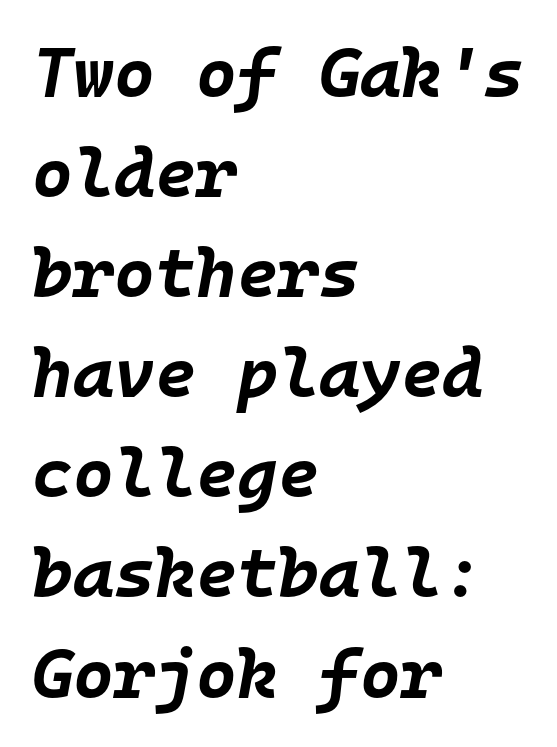
The image shows 70 px bold type, italic (leaning right), monospaced; set left-aligned, normal line spacing (1.43x), normal letter spacing, not underlined; low stroke contrast and a large x-height.
